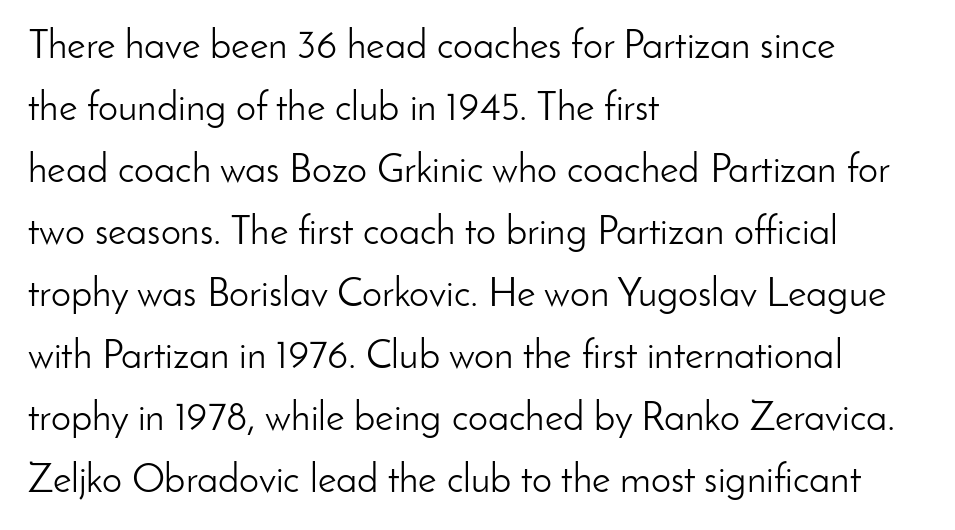
Q: Is the text bold? A: No.
Q: Is the text italic (slanted)? A: No, it is upright.
Q: Is the typeface a serif or a sans-serif typeface? A: Sans-serif.
Q: Is the text underlined? A: No.
Q: How is the paragraph aligned? A: Left-aligned.
Q: Is the spacing between letters normal or unusually wide? A: Normal.
Q: Is the spacing between lines tight, normal or loose? A: Normal.
Q: Width (condensed, normal, or wide)? A: Normal.
Q: Stroke contrast? A: Low.
Q: x-height? A: Small.
Q: Monospaced? A: No.
